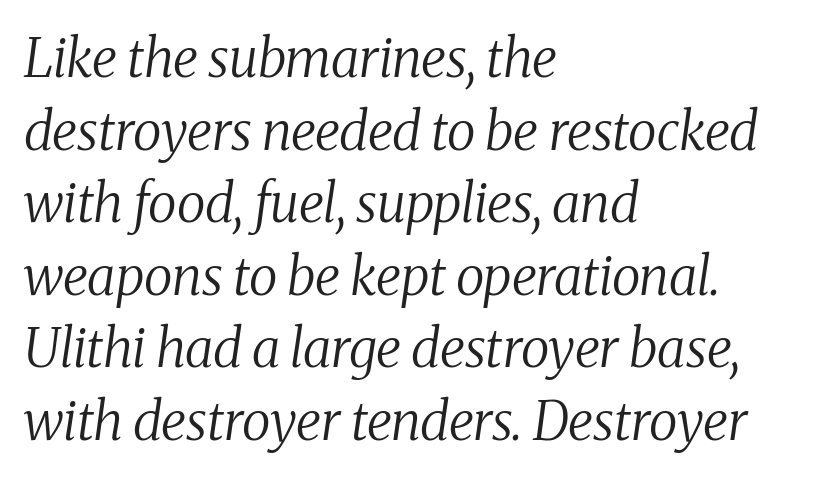
The image shows 53 px regular-weight serif type, italic (leaning right); set left-aligned, normal line spacing (1.37x), normal letter spacing, not underlined; medium stroke contrast and a medium x-height.
